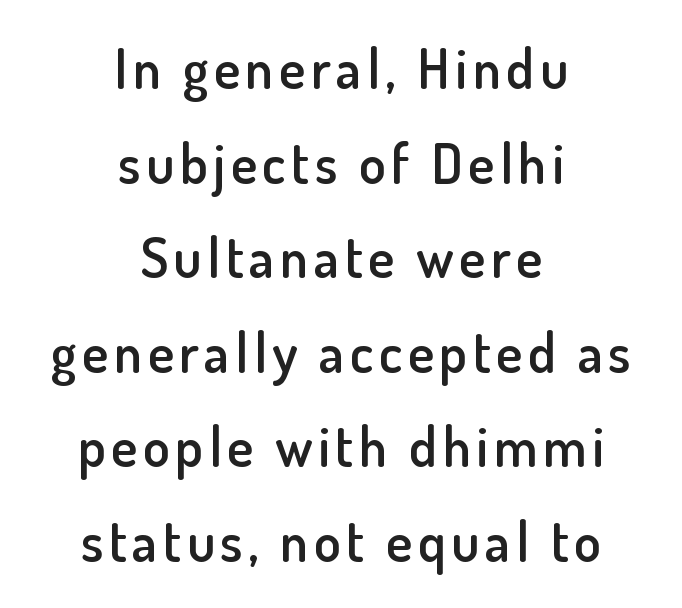
The image shows 55 px semibold sans-serif type, upright; set centered, line spacing 1.72x, not underlined; low stroke contrast and a small x-height.
